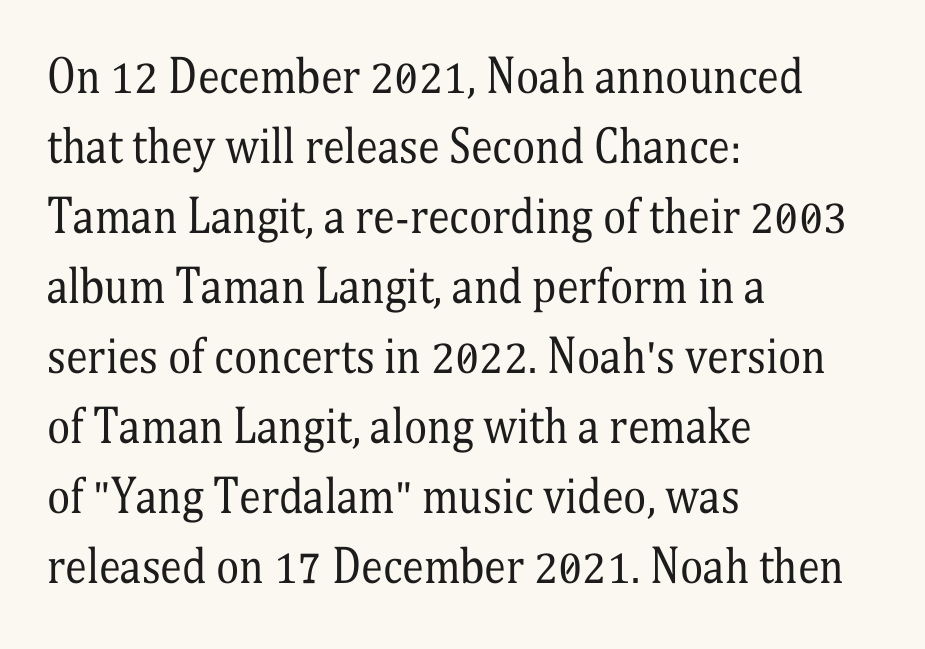
The image shows 44 px regular-weight, condensed serif type, upright; set left-aligned, normal line spacing (1.59x), normal letter spacing, not underlined; medium stroke contrast and a medium x-height.
